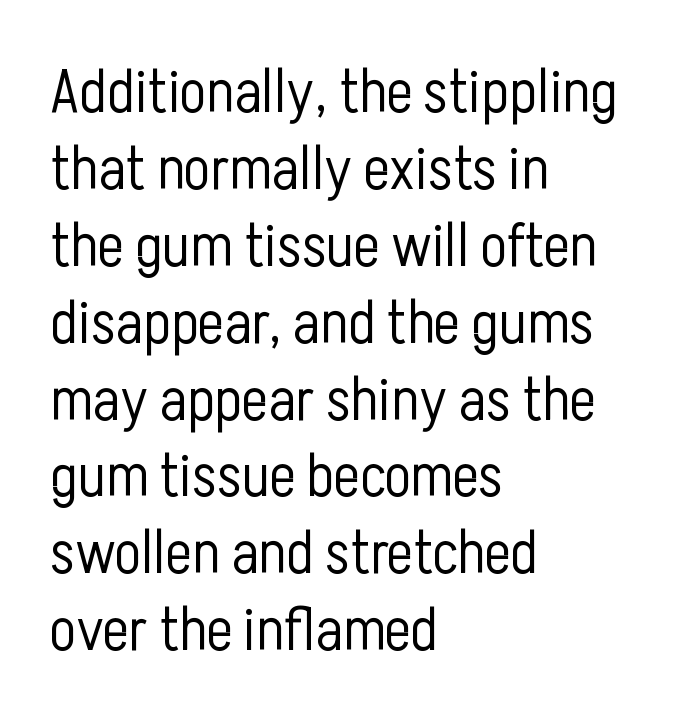
The image shows 62 px light, condensed sans-serif type, upright; set left-aligned, line spacing 1.24x, normal letter spacing, not underlined; low stroke contrast and a medium x-height.
